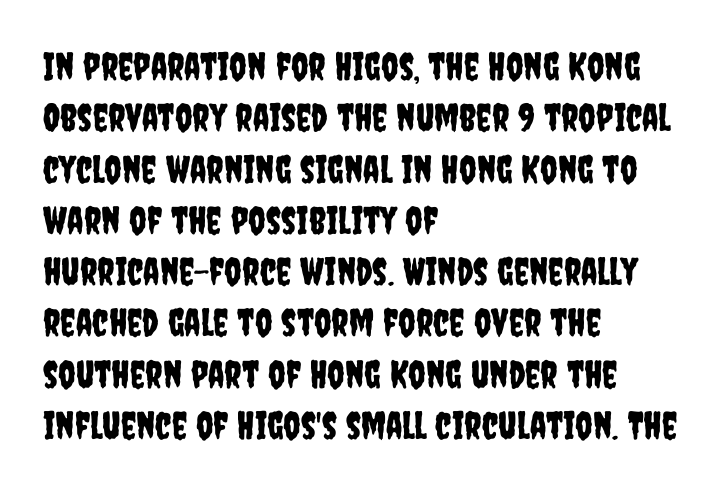
These lines are set flush left with a ragged right edge. A normal amount of white space separates one row of letters from the next. You can tell from the bare stems that sans-serif type was used. There is no visible air inserted between adjacent glyphs.
